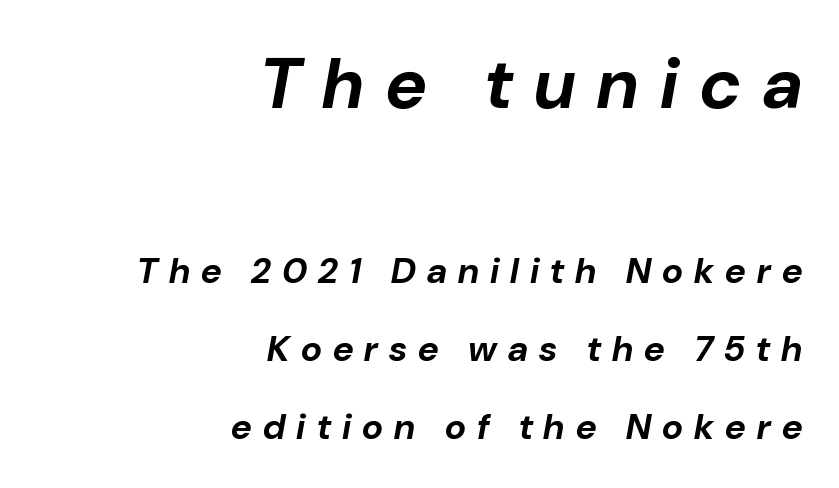
The image shows 71 px bold type, italic (leaning right); set right-aligned, loose line spacing (2.16x), unusually wide letter spacing (+0.31 em), not underlined; the first (top) block is 1.97x larger; low stroke contrast and a medium x-height.
